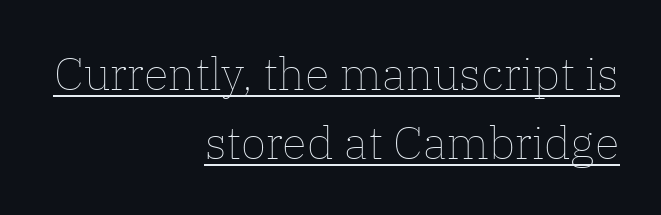
Q: Is the text bold? A: No.
Q: Is the text italic (slanted)? A: No, it is upright.
Q: Is the text underlined? A: Yes.
Q: How is the paragraph aligned? A: Right-aligned.
Q: Is the spacing between letters normal or unusually wide? A: Normal.
Q: Is the spacing between lines tight, normal or loose? A: Normal.
Q: Width (condensed, normal, or wide)? A: Normal.
Q: Stroke contrast? A: Low.
Q: x-height? A: Medium.
Q: Monospaced? A: No.
